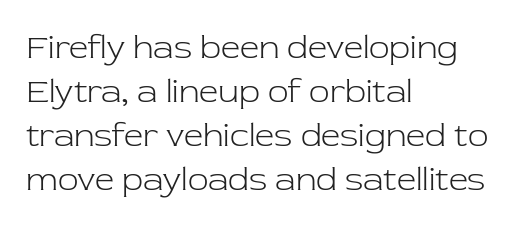
Q: Is the text bold? A: No.
Q: Is the text italic (slanted)? A: No, it is upright.
Q: Is the typeface a serif or a sans-serif typeface? A: Serif.
Q: Is the text underlined? A: No.
Q: How is the paragraph aligned? A: Left-aligned.
Q: Is the spacing between letters normal or unusually wide? A: Normal.
Q: Is the spacing between lines tight, normal or loose? A: Normal.
Q: Width (condensed, normal, or wide)? A: Normal.
Q: Stroke contrast? A: Low.
Q: x-height? A: Medium.
Q: Monospaced? A: No.
